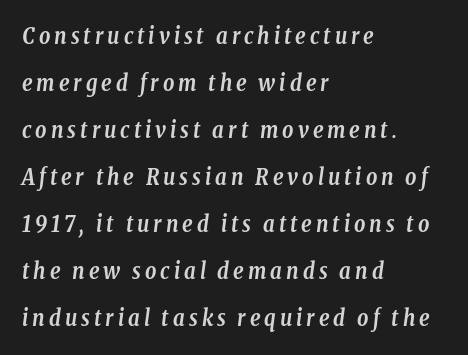
One glance says open: line gaps are wider than usual. Only glyphs here, with clear space below each row. As a designer I'd log this as weight 700, bold. Does the lettering tilt? It does — this is italic.
